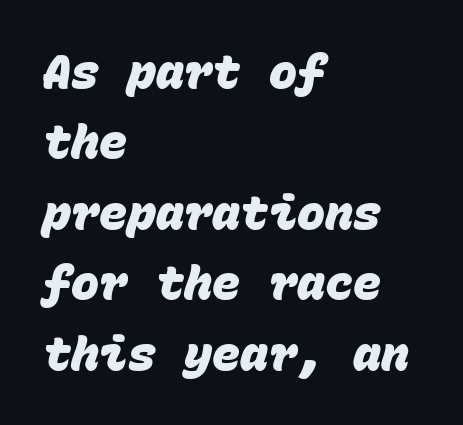
Casual observation: everything's shoved over to the left. The passage shown is typeset with a sans-serif family. The vertical gap from one line to the next is medium. Pretty heavy lettering here — definitely bold. Between one letter and the next there's only the usual sliver of space. Do the characters align in a grid? Yes, the font is monospaced.
